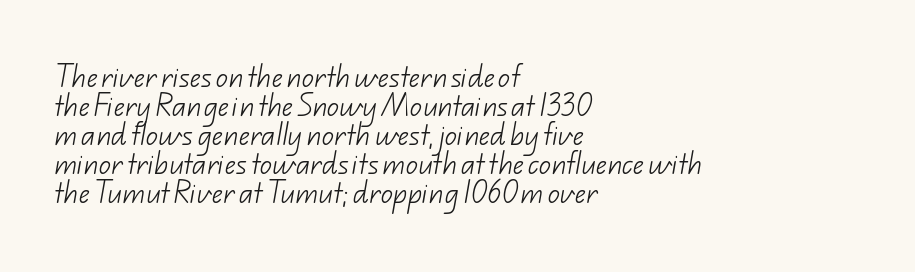
{"bold": "no", "underline": "no", "align": "left", "line_spacing_ratio": 1.21, "letter_spacing": "normal", "letter_spacing_em": 0.0, "glyph_px": 24}
